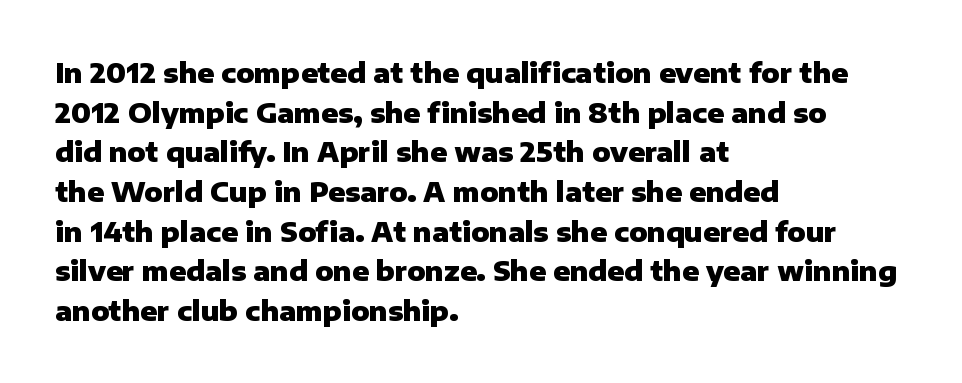
The image shows 27 px bold type, upright; set left-aligned, normal line spacing (1.47x), normal letter spacing, not underlined.
